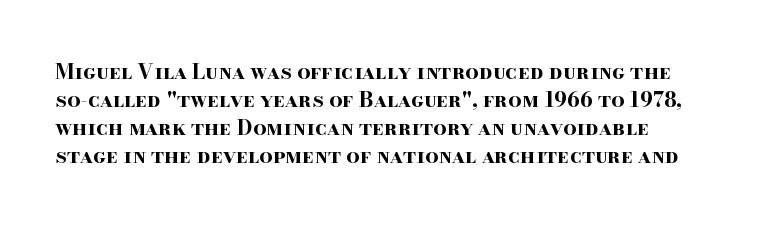
Between one letter and the next there's only the usual sliver of space. A normal amount of white space separates one row of letters from the next. Compared with an ordinary text face, these strokes are far heavier — a full bold. Vertical strokes here are truly vertical.
